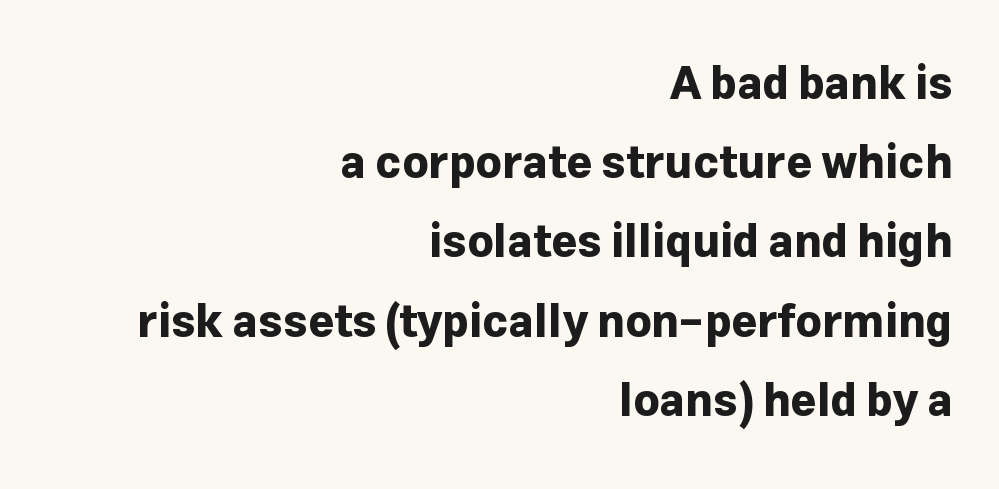
Nope, not italic — everything's standing straight. You could not count columns in this text — the font is proportionally spaced. The strokes are fattened all the way to bold. Decoration check: the copy has no underline. Grotesque or geometric, the face here clearly has no serifs. The passage shown has conventional tracking throughout.
